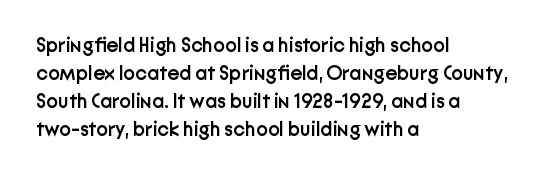
Q: Is the text bold? A: Semi-bold.
Q: Is the text italic (slanted)? A: No, it is upright.
Q: Is the text underlined? A: No.
Q: How is the paragraph aligned? A: Left-aligned.
Q: Is the spacing between letters normal or unusually wide? A: Normal.
Q: Is the spacing between lines tight, normal or loose? A: Normal.
